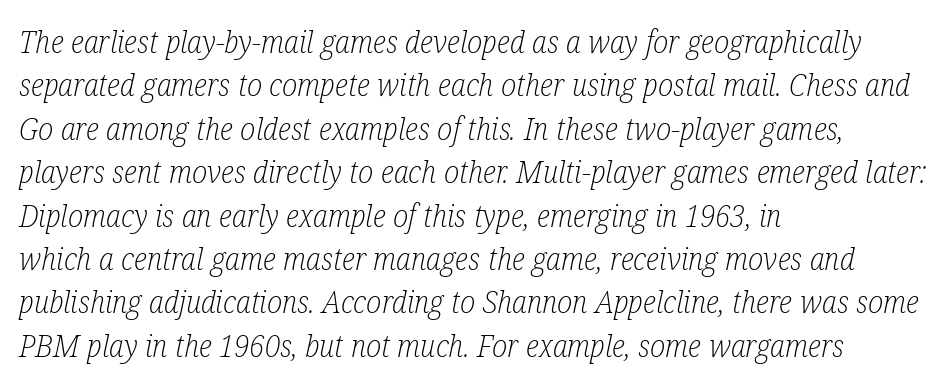
{"serif": "yes", "italic": "yes", "lean": "right", "slant_degrees": 12, "bold": "no", "weight": "light", "width": "condensed", "stroke_contrast": "low", "x_height": "medium", "monospaced": "no", "underline": "no", "align": "left", "line_spacing": "normal", "line_spacing_ratio": 1.4, "letter_spacing": "normal", "letter_spacing_em": 0.0, "glyph_px": 31}
